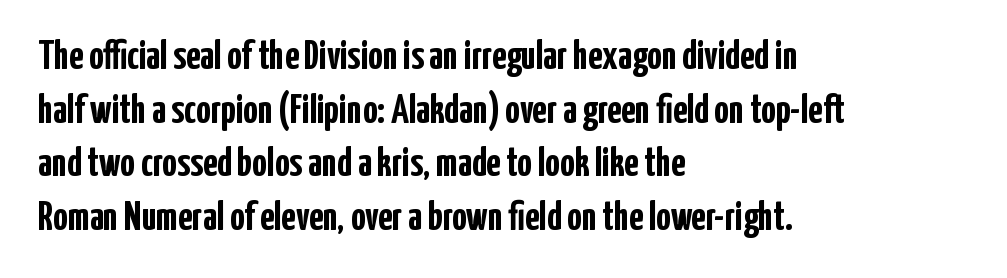
Q: Is the text bold? A: Yes.
Q: Is the text italic (slanted)? A: No, it is upright.
Q: Is the typeface a serif or a sans-serif typeface? A: Sans-serif.
Q: Is the text underlined? A: No.
Q: How is the paragraph aligned? A: Left-aligned.
Q: Is the spacing between letters normal or unusually wide? A: Normal.
Q: Is the spacing between lines tight, normal or loose? A: Normal.
Q: Width (condensed, normal, or wide)? A: Condensed.
Q: Stroke contrast? A: Low.
Q: x-height? A: Medium.
Q: Monospaced? A: No.
